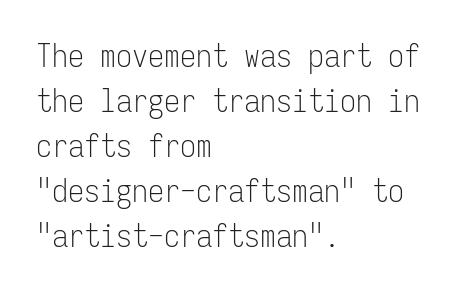
The image shows 32 px light, condensed sans-serif type, upright, monospaced; set left-aligned, normal line spacing (1.41x), normal letter spacing, not underlined; low stroke contrast and a medium x-height.
